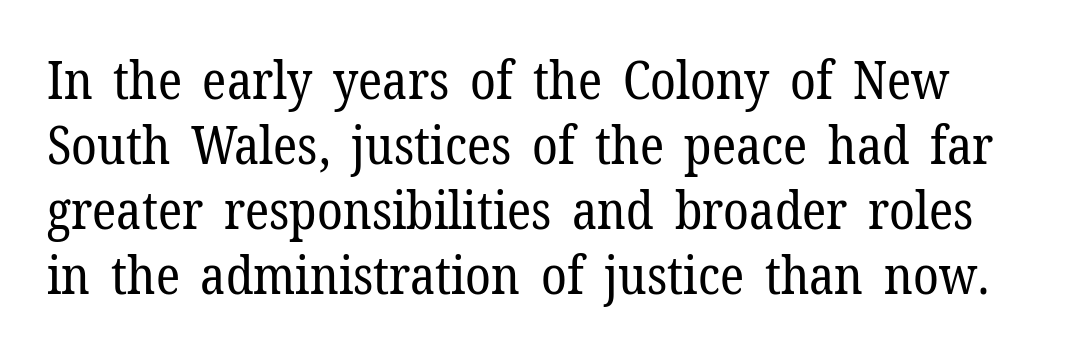
Q: Is the text bold? A: No.
Q: Is the text italic (slanted)? A: No, it is upright.
Q: Is the typeface a serif or a sans-serif typeface? A: Serif.
Q: Is the text underlined? A: No.
Q: Is the spacing between letters normal or unusually wide? A: Normal.
Q: Is the spacing between lines tight, normal or loose? A: Normal.
Q: Width (condensed, normal, or wide)? A: Normal.
Q: Stroke contrast? A: Low.
Q: x-height? A: Medium.
Q: Monospaced? A: No.
